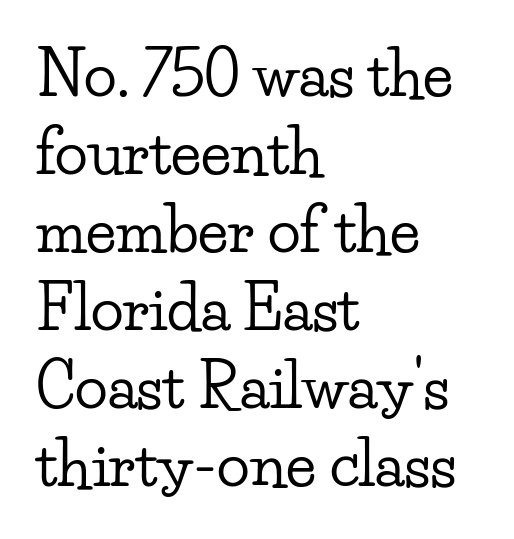
A typesetter would label this face a serif. The face used here is proportionally spaced, like ordinary book or web type. Line beginnings align vertically; line endings do not. A typesetter would mark this as roman, not italic. Beneath every word, the page is bare. Look at the tracking — it's just the regular setting, nothing added.
